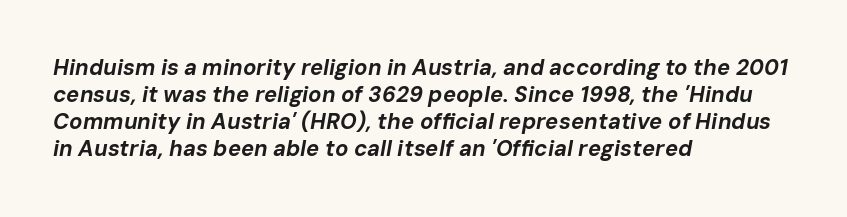
The image shows 22 px bold type, italic (leaning right); set left-aligned, line spacing 1.23x, normal letter spacing, not underlined.
